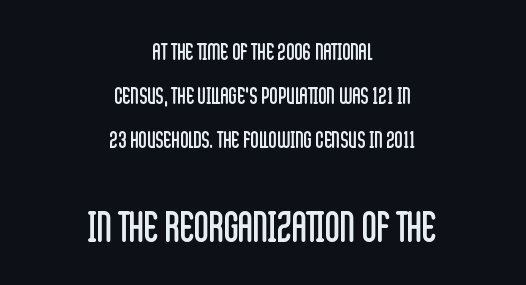
{"serif": "no", "italic": "no", "bold": "no", "weight": "regular", "width": "condensed", "stroke_contrast": "low", "x_height": "large", "monospaced": "no", "underline": "no", "align": "center", "line_spacing": "loose", "line_spacing_ratio": 1.91, "letter_spacing": "normal", "letter_spacing_em": 0.0, "larger_block": "second", "size_ratio": 1.78, "glyph_px": 41}
